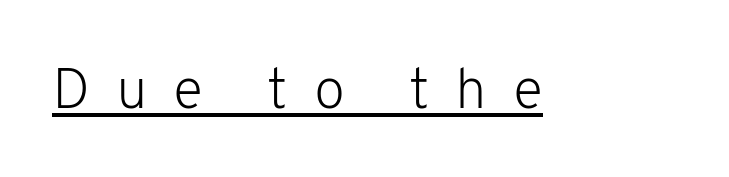
This sample carries an underscore along the baseline area. Students, note that the glyphs here are deliberately spaced far apart. The text was rendered using a sans face with plain stroke endings. Characters remain perfectly vertical along every line.
